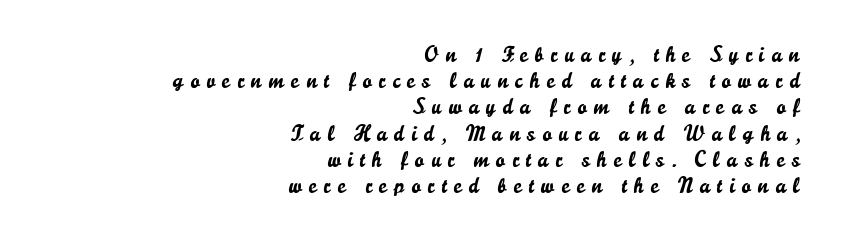
{"underline": "no", "align": "right", "line_spacing_ratio": 1.19, "letter_spacing": "wide", "letter_spacing_em": 0.32, "glyph_px": 22}
